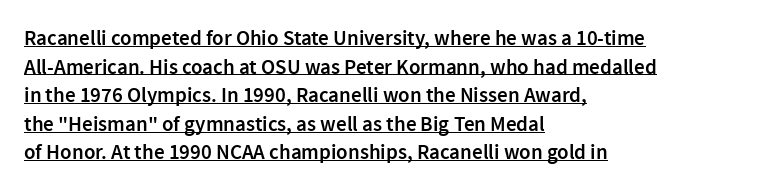
{"italic": "no", "bold": "semi", "underline": "yes", "align": "left", "line_spacing": "normal", "line_spacing_ratio": 1.36, "letter_spacing": "normal", "letter_spacing_em": 0.0, "glyph_px": 21}
